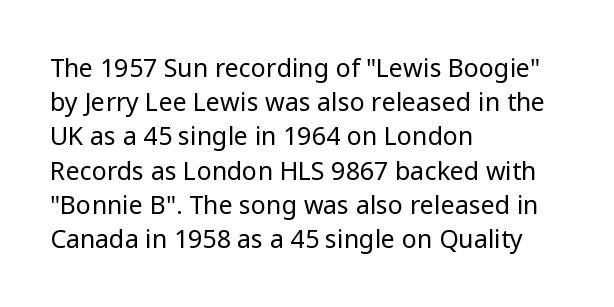
{"italic": "no", "bold": "no", "underline": "no", "align": "left", "line_spacing": "normal", "line_spacing_ratio": 1.37, "letter_spacing": "normal", "letter_spacing_em": 0.0, "glyph_px": 25}
